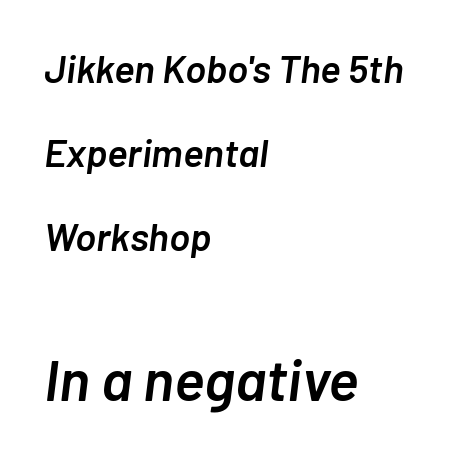
Q: Is the text bold? A: Semi-bold.
Q: Is the text italic (slanted)? A: Yes, it leans right by about 7 degrees.
Q: Is the text underlined? A: No.
Q: How is the paragraph aligned? A: Left-aligned.
Q: Is the spacing between letters normal or unusually wide? A: Normal.
Q: Is the spacing between lines tight, normal or loose? A: Loose.
Q: Which block of text is set in a larger size, the first (top) or the second (bottom)? A: The second (bottom) one.
Q: Width (condensed, normal, or wide)? A: Normal.
Q: Stroke contrast? A: Low.
Q: x-height? A: Medium.
Q: Monospaced? A: No.
